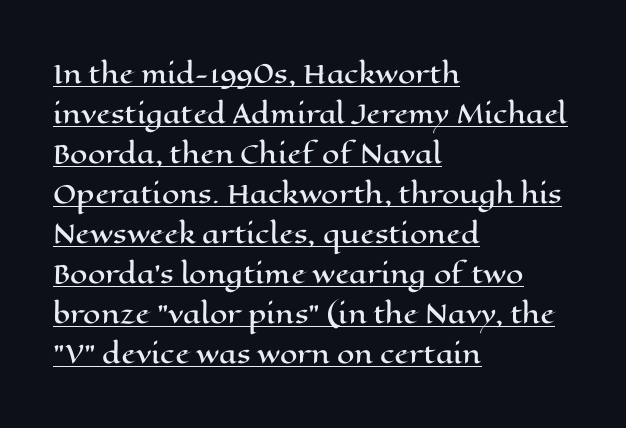
{"italic": "no", "underline": "yes", "align": "left", "line_spacing": "normal", "line_spacing_ratio": 1.6, "letter_spacing": "normal", "letter_spacing_em": 0.0, "glyph_px": 25}
